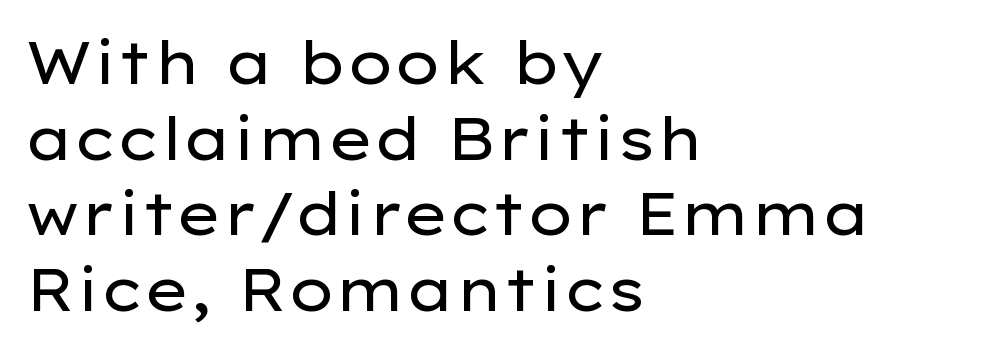
The image shows 59 px regular-weight, wide sans-serif type, upright; set left-aligned, normal line spacing (1.28x), normal letter spacing, not underlined; low stroke contrast and a medium x-height.
